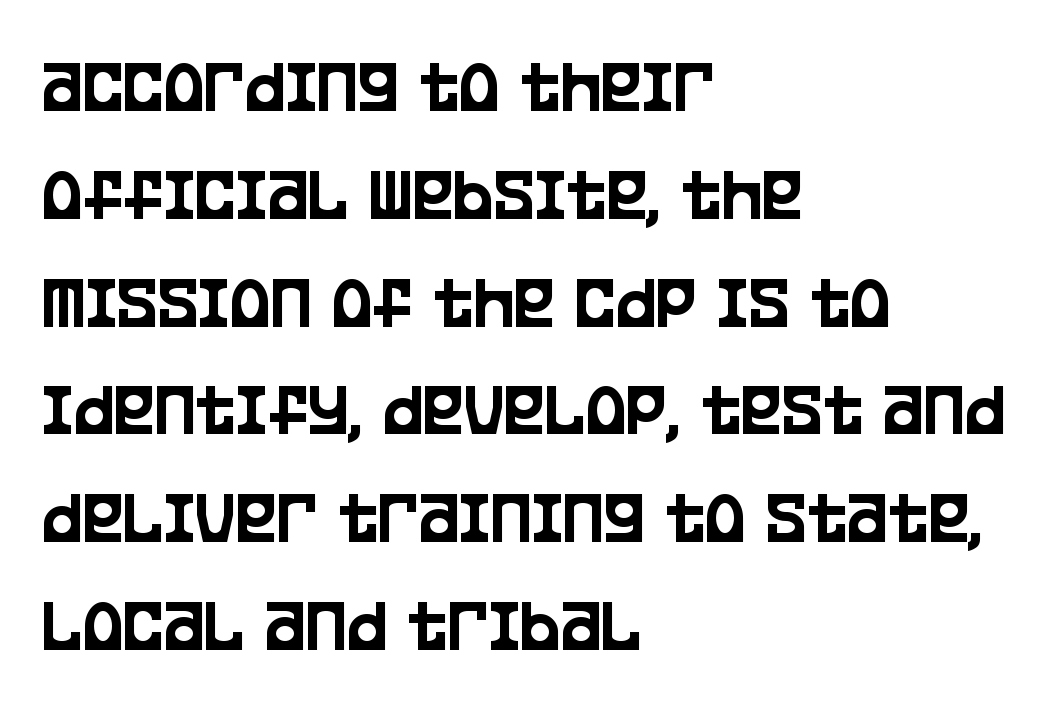
{"serif": "no", "italic": "no", "width": "condensed", "stroke_contrast": "low", "x_height": "large", "monospaced": "no", "underline": "no", "align": "left", "line_spacing": "normal", "line_spacing_ratio": 1.4, "letter_spacing": "normal", "letter_spacing_em": 0.0, "glyph_px": 77}
